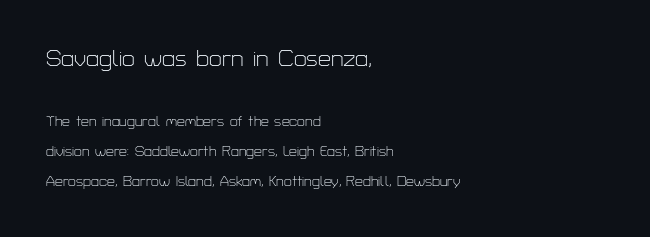
{"italic": "no", "bold": "no", "underline": "no", "align": "left", "line_spacing": "loose", "line_spacing_ratio": 2.15, "letter_spacing": "normal", "letter_spacing_em": 0.0, "larger_block": "first", "size_ratio": 1.64, "glyph_px": 23}
